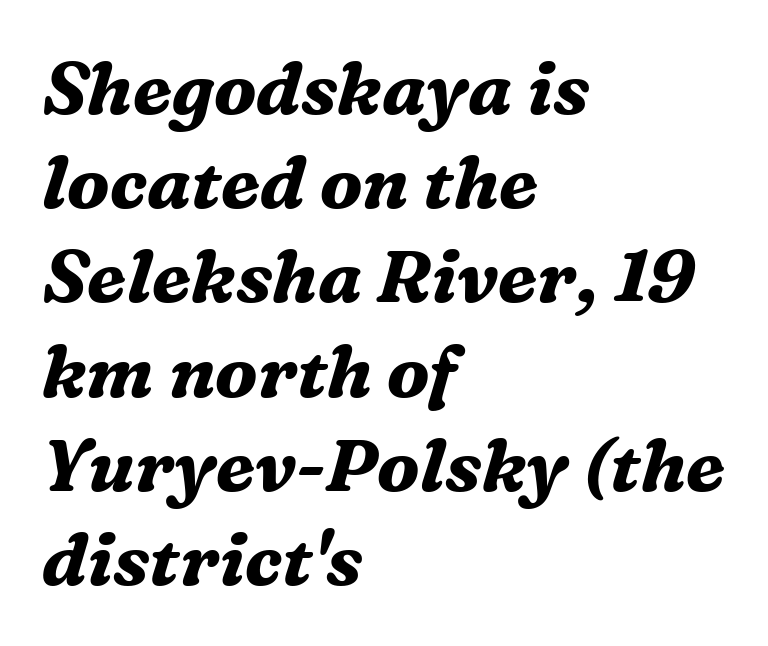
{"serif": "yes", "italic": "yes", "lean": "right", "slant_degrees": 16, "bold": "yes", "weight": "bold", "width": "normal", "stroke_contrast": "medium", "x_height": "medium", "monospaced": "no", "underline": "no", "align": "left", "line_spacing": "normal", "line_spacing_ratio": 1.29, "letter_spacing": "normal", "letter_spacing_em": 0.0, "glyph_px": 73}
